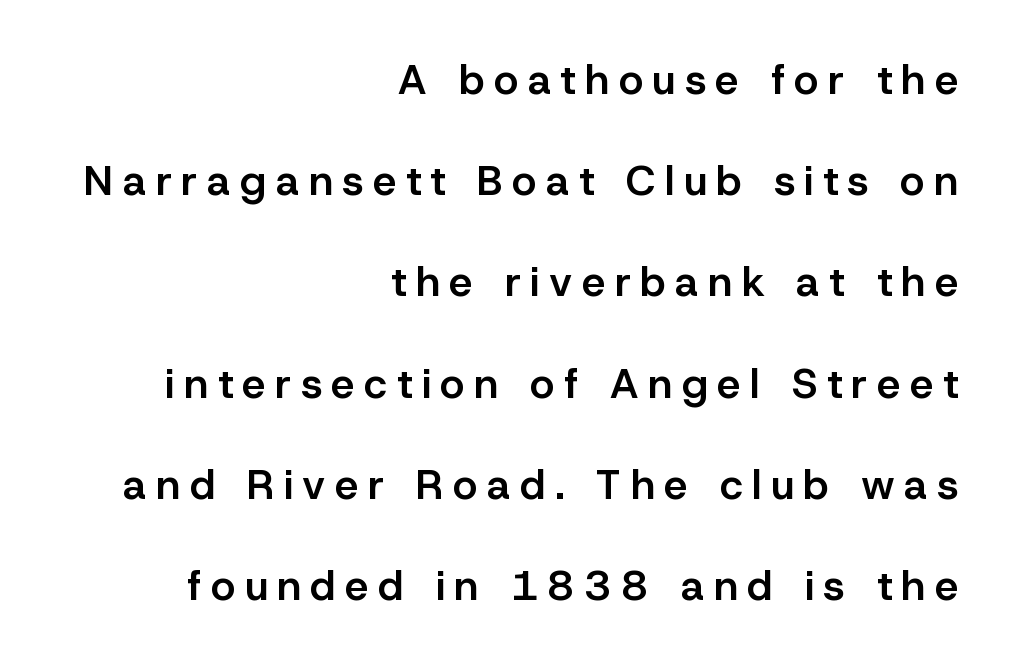
The image shows 42 px semibold sans-serif type, upright; set right-aligned, loose line spacing (2.41x), unusually wide letter spacing (+0.23 em), not underlined; low stroke contrast and a medium x-height.
